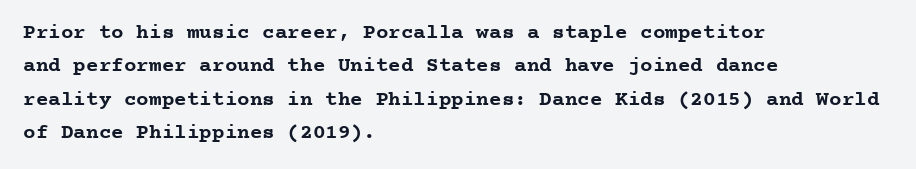
The lines sit at an ordinary, default distance from one another. Bare-footed words on every line. The rendering uses a bold face; every stroke is thick and dark. Posture: upright roman.
